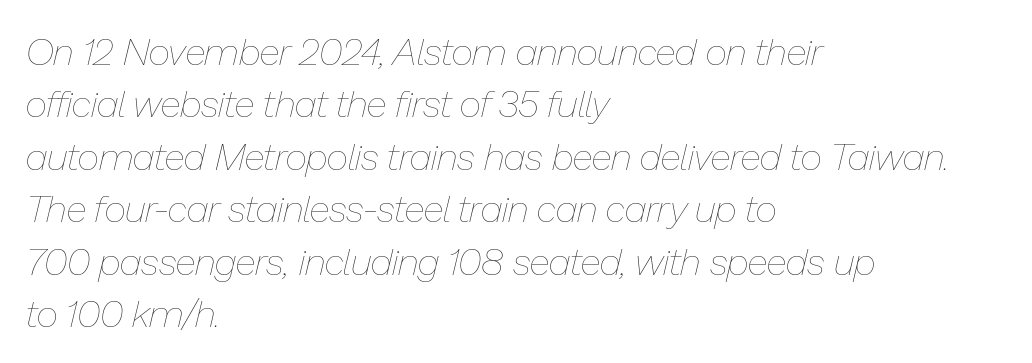
Each stroke keeps to a modest, everyday thickness or less. The lines sit at an ordinary, default distance from one another. Rendered with sloped, italic letterforms. Just letters on the line, the space beneath them empty. The line texture is even and compact thanks to regular tracking.
